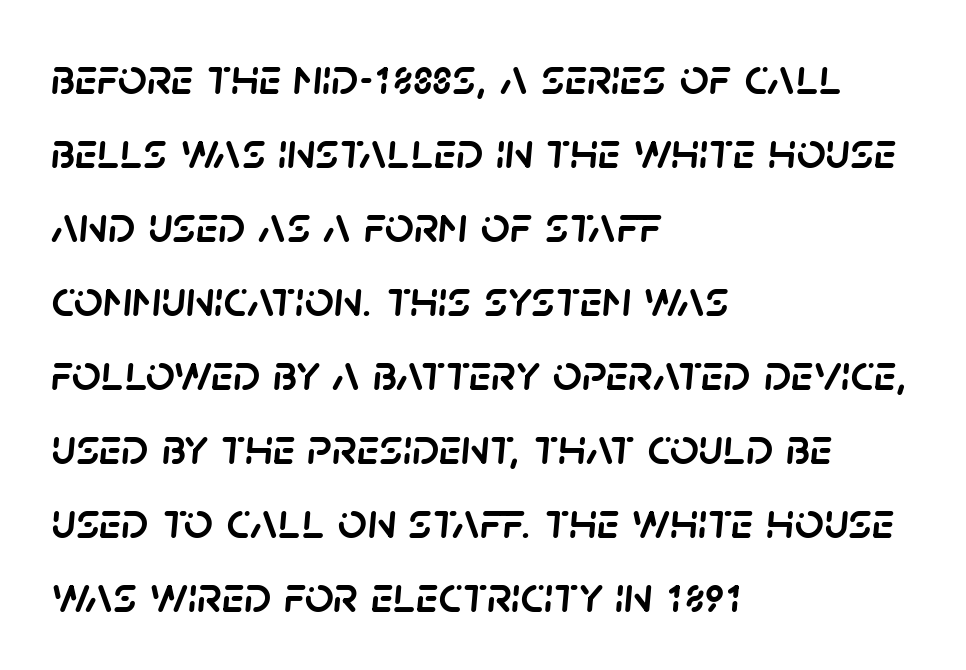
Do the characters align in a grid? No, the font is proportional. Looking at the ascenders, they clearly lean. If you drew a ruler down the left edge, every line would touch it. Underlining? Definitely not there. Students, note that the glyphs here touch the page at normal intervals.
